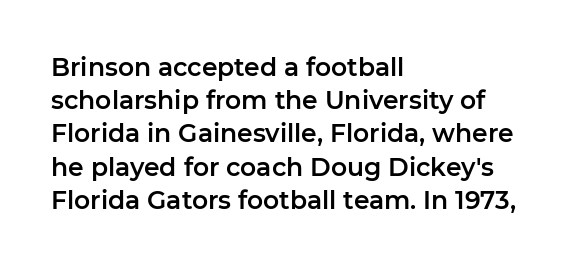
Q: Is the text italic (slanted)? A: No, it is upright.
Q: Is the text underlined? A: No.
Q: How is the paragraph aligned? A: Left-aligned.
Q: Is the spacing between letters normal or unusually wide? A: Normal.
Q: Is the spacing between lines tight, normal or loose? A: Normal.
